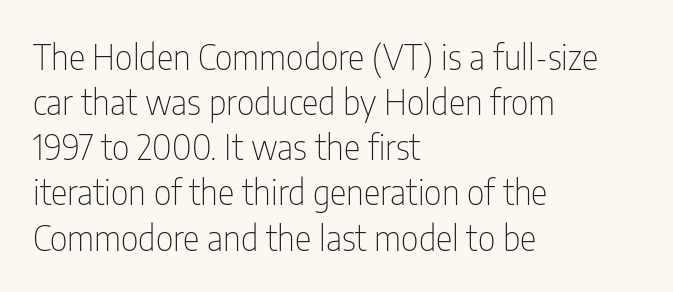
{"serif": "no", "italic": "no", "bold": "no", "weight": "thin", "width": "condensed", "stroke_contrast": "low", "x_height": "medium", "monospaced": "no", "underline": "no", "align": "left", "line_spacing": "normal", "line_spacing_ratio": 1.29, "letter_spacing": "normal", "letter_spacing_em": 0.0, "glyph_px": 35}
